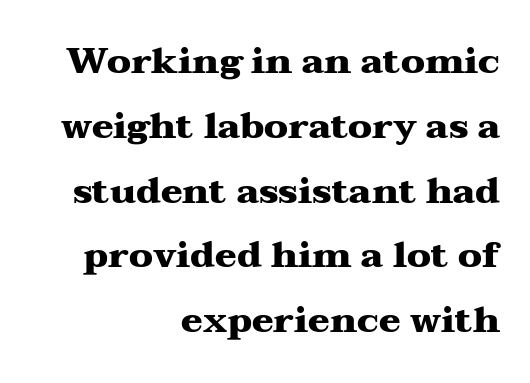
{"serif": "yes", "italic": "no", "bold": "yes", "weight": "heavy", "width": "wide", "stroke_contrast": "medium", "x_height": "medium", "monospaced": "no", "underline": "no", "align": "right", "line_spacing_ratio": 1.8, "letter_spacing": "normal", "letter_spacing_em": 0.0, "glyph_px": 36}
